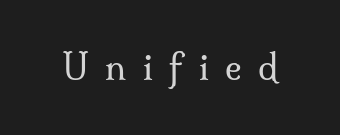
Q: Is the text bold? A: No.
Q: Is the text italic (slanted)? A: No, it is upright.
Q: Is the typeface a serif or a sans-serif typeface? A: Serif.
Q: Is the text underlined? A: No.
Q: Is the spacing between letters normal or unusually wide? A: Unusually wide.
Q: Width (condensed, normal, or wide)? A: Normal.
Q: Stroke contrast? A: Medium.
Q: x-height? A: Small.
Q: Monospaced? A: No.
